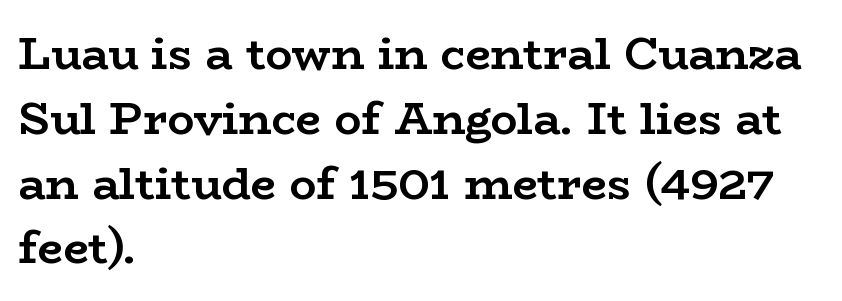
The image shows 45 px semibold, wide serif type, upright; set left-aligned, normal line spacing (1.44x), normal letter spacing, not underlined; low stroke contrast and a medium x-height.
